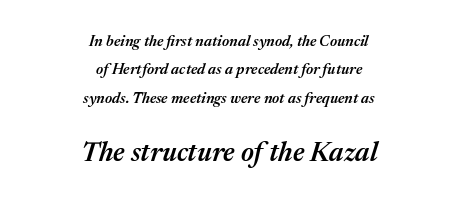
Q: Is the text bold? A: Semi-bold.
Q: Is the text italic (slanted)? A: Yes, it leans right by about 17 degrees.
Q: Is the text underlined? A: No.
Q: How is the paragraph aligned? A: Centered.
Q: Is the spacing between letters normal or unusually wide? A: Normal.
Q: Which block of text is set in a larger size, the first (top) or the second (bottom)? A: The second (bottom) one.
